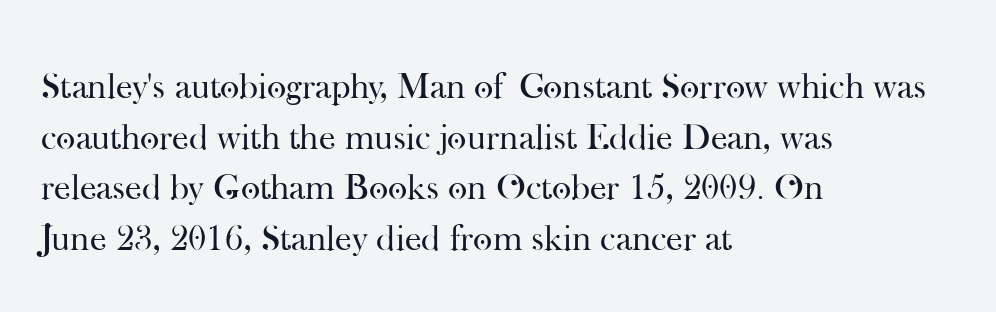
{"serif": "yes", "italic": "no", "bold": "no", "weight": "regular", "width": "normal", "stroke_contrast": "high", "x_height": "small", "monospaced": "no", "underline": "no", "align": "left", "line_spacing": "normal", "line_spacing_ratio": 1.37, "letter_spacing": "normal", "letter_spacing_em": 0.0, "glyph_px": 37}
